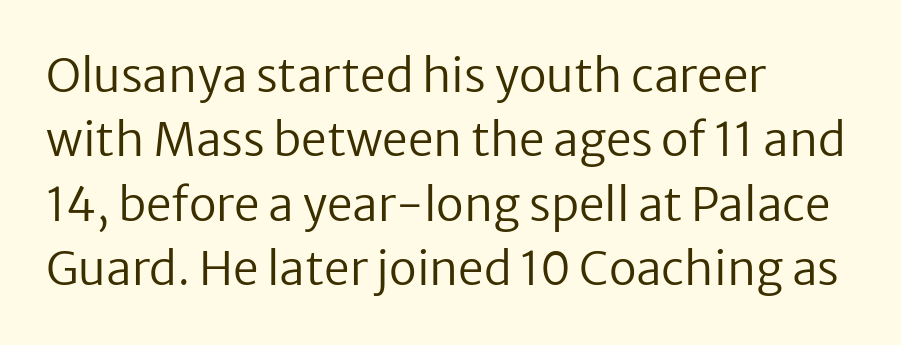
{"serif": "no", "italic": "no", "bold": "no", "weight": "regular", "width": "normal", "stroke_contrast": "low", "x_height": "medium", "monospaced": "no", "underline": "no", "align": "left", "line_spacing": "normal", "line_spacing_ratio": 1.4, "letter_spacing": "normal", "letter_spacing_em": 0.0, "glyph_px": 46}
